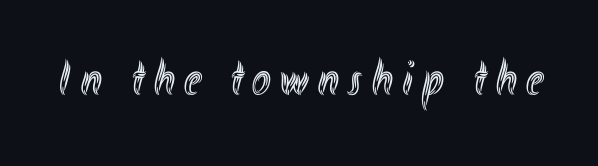
The space directly below the letters is spotless. These lines are rendered in a variable-pitch font.
